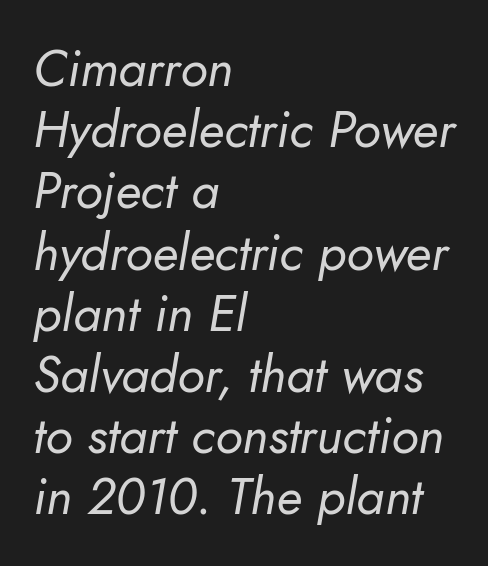
Characters follow at the spacing the type designer built in. Is the block centered? No — it sits flush against the left margin. Designer's note — italics engaged. These glyphs show unthickened strokes, regular width or finer. Do the characters align in a grid? No, the font is proportional. The foot of each line stays bare and open.
